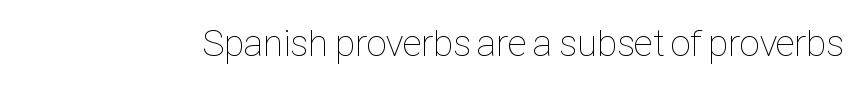
{"italic": "no", "bold": "no", "weight": "thin", "width": "condensed", "stroke_contrast": "low", "x_height": "medium", "monospaced": "no", "underline": "no", "letter_spacing": "normal", "letter_spacing_em": 0.0, "glyph_px": 38}
